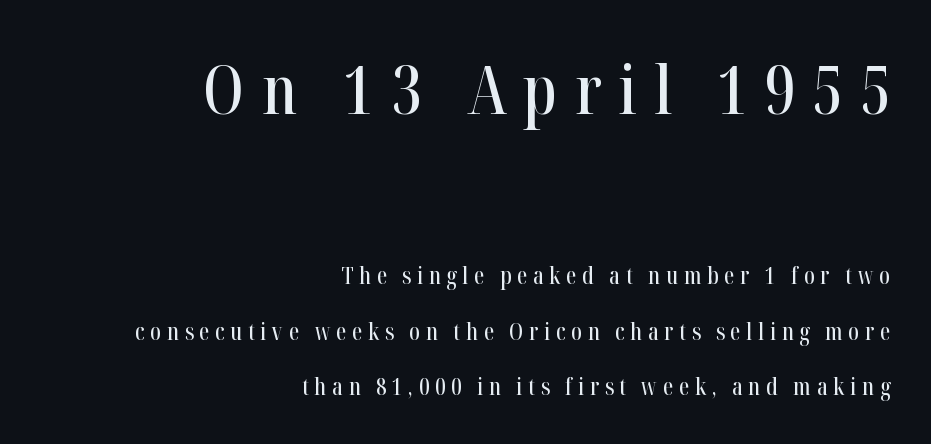
How are the letters spaced? Widely, with obvious added tracking. Every character sits straight up, as roman type does. Do the characters align in a grid? No, the font is proportional. Visually the block forms a straight wall on the right and a jagged coastline on the left. Check under the words: just untouched page. To sum up the face: it has serifs.
